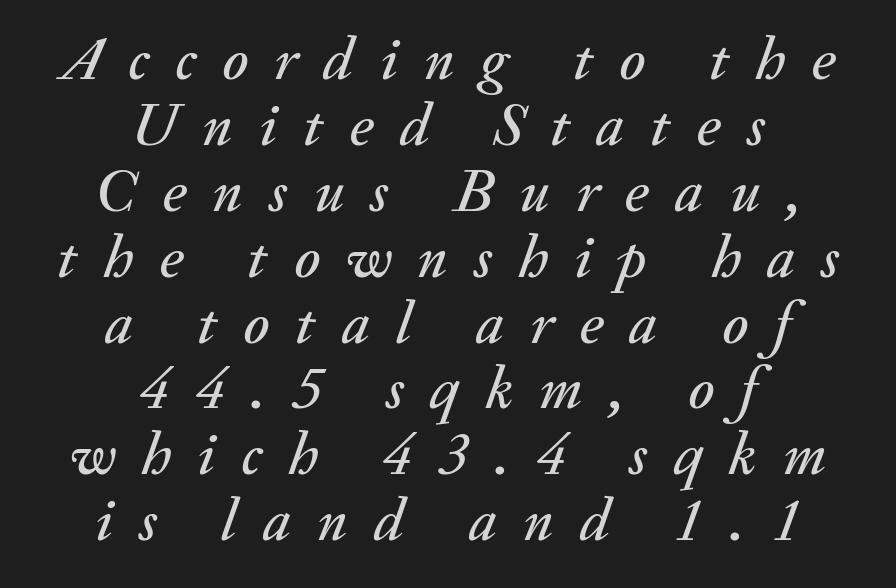
Q: Is the text italic (slanted)? A: Yes, it leans right by about 20 degrees.
Q: Is the text underlined? A: No.
Q: How is the paragraph aligned? A: Centered.
Q: Is the spacing between letters normal or unusually wide? A: Unusually wide.
Q: Is the spacing between lines tight, normal or loose? A: Tight.
Q: Width (condensed, normal, or wide)? A: Normal.
Q: Stroke contrast? A: Medium.
Q: x-height? A: Small.
Q: Monospaced? A: No.
